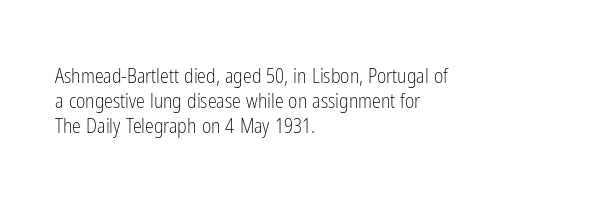
{"italic": "no", "bold": "no", "underline": "no", "align": "left", "line_spacing": "normal", "line_spacing_ratio": 1.26, "letter_spacing": "normal", "letter_spacing_em": 0.0, "glyph_px": 20}
